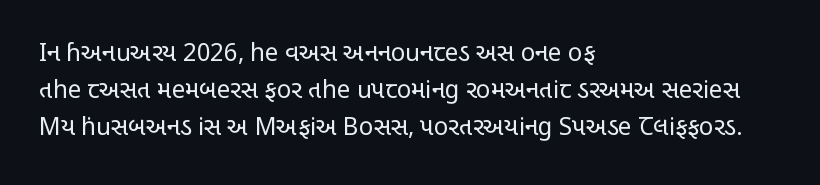
Q: Is the text bold? A: No.
Q: Is the text italic (slanted)? A: No, it is upright.
Q: Is the text underlined? A: No.
Q: How is the paragraph aligned? A: Left-aligned.
Q: Is the spacing between letters normal or unusually wide? A: Normal.
Q: Is the spacing between lines tight, normal or loose? A: Normal.
